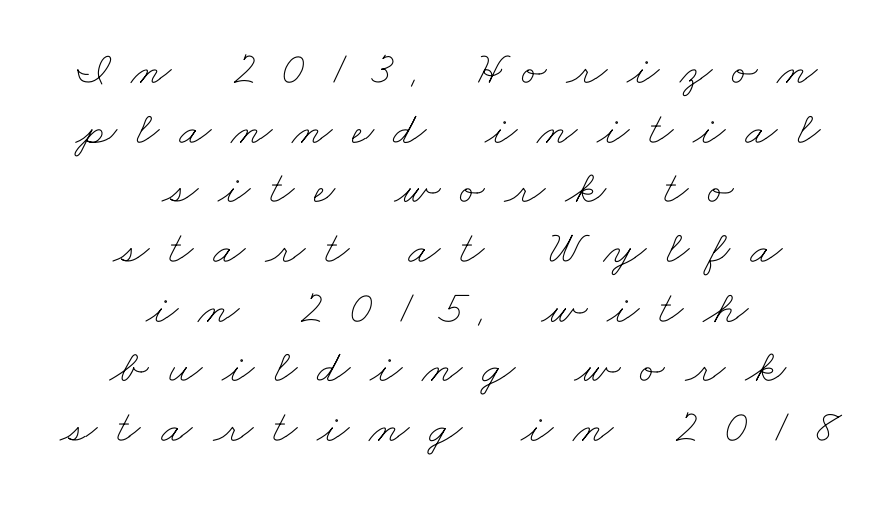
The image shows 47 px thin, wide type; set centered, normal line spacing (1.27x), unusually wide letter spacing (+0.42 em), not underlined; low stroke contrast and a small x-height.
